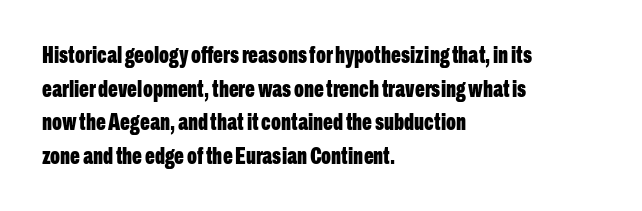
Q: Is the text bold? A: Yes.
Q: Is the text italic (slanted)? A: No, it is upright.
Q: Is the text underlined? A: No.
Q: How is the paragraph aligned? A: Left-aligned.
Q: Is the spacing between letters normal or unusually wide? A: Normal.
Q: Is the spacing between lines tight, normal or loose? A: Normal.
